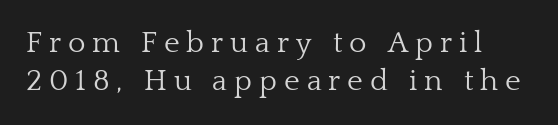
{"serif": "yes", "italic": "no", "bold": "no", "weight": "light", "width": "normal", "stroke_contrast": "low", "x_height": "medium", "monospaced": "no", "underline": "no", "line_spacing": "normal", "line_spacing_ratio": 1.28, "letter_spacing": "wide", "letter_spacing_em": 0.23, "glyph_px": 30}
